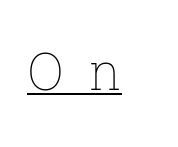
Check the space under the baseline: a stroke is drawn there. Proportional: the letters do not fall into vertical columns. You could only call the tracking loose — the letters float apart. The font's upright variant was chosen for this text.
